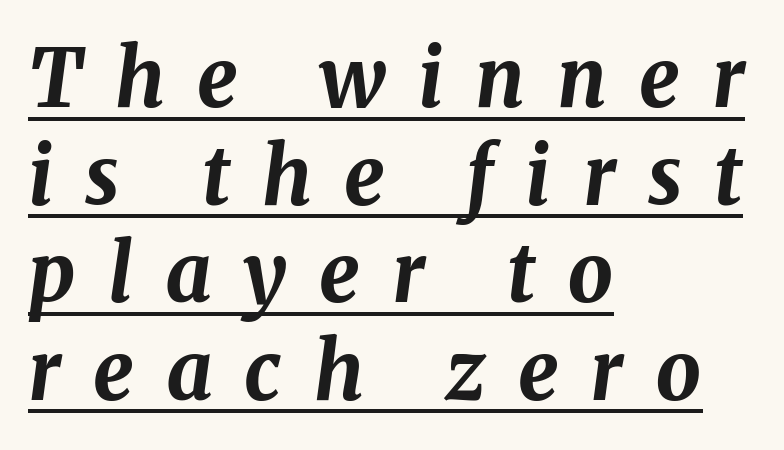
Q: Is the text bold? A: Yes.
Q: Is the text italic (slanted)? A: Yes, it leans right by about 8 degrees.
Q: Is the text underlined? A: Yes.
Q: How is the paragraph aligned? A: Left-aligned.
Q: Is the spacing between letters normal or unusually wide? A: Unusually wide.
Q: Width (condensed, normal, or wide)? A: Normal.
Q: Stroke contrast? A: Medium.
Q: x-height? A: Medium.
Q: Monospaced? A: No.
